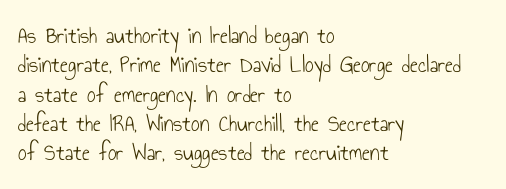
Q: Is the text bold? A: No.
Q: Is the text italic (slanted)? A: No, it is upright.
Q: Is the text underlined? A: No.
Q: How is the paragraph aligned? A: Left-aligned.
Q: Is the spacing between letters normal or unusually wide? A: Normal.
